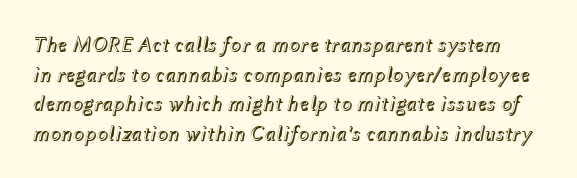
The space directly below the letters is spotless. The letters sit at their default tracking, neither squeezed nor spread. Vertical spacing — default. The axis of the letterforms is tilted away from vertical.
